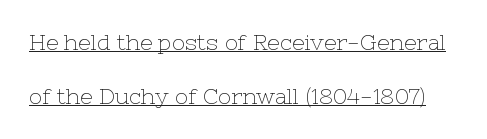
The image shows 22 px text type, upright; set loose line spacing (2.46x), normal letter spacing, underlined.
